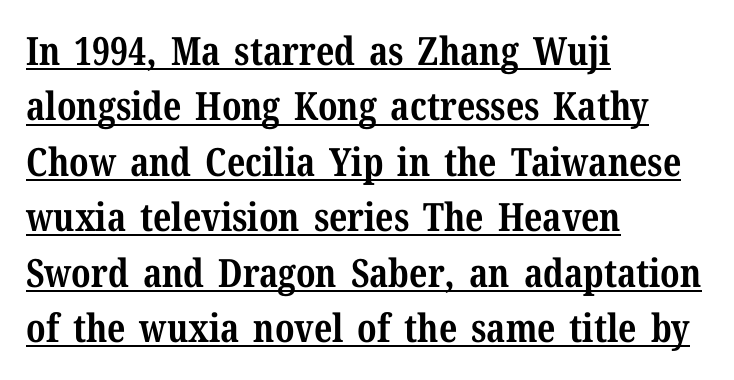
Nothing unusual about the tracking: characters are spaced as the font intends. A typesetter would call this leading conventional body-copy spacing. Compared with undecorated copy, this sample adds a rule below the words. Teacher's note: observe the even left margin — that is flush-left alignment. Italic? Not at all — the glyphs are vertical.
